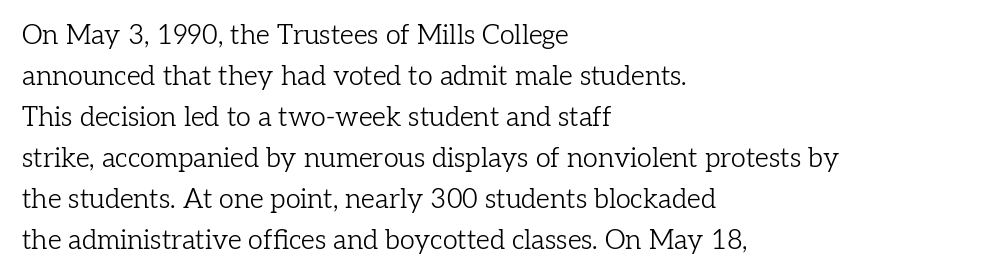
The image shows 27 px text type, upright; set left-aligned, normal line spacing (1.52x), normal letter spacing, not underlined.
